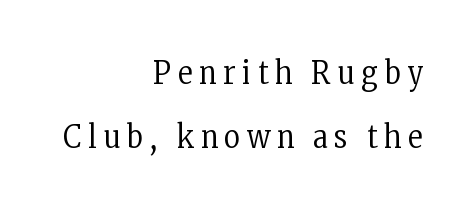
Q: Is the text bold? A: No.
Q: Is the text italic (slanted)? A: No, it is upright.
Q: Is the typeface a serif or a sans-serif typeface? A: Serif.
Q: Is the text underlined? A: No.
Q: How is the paragraph aligned? A: Right-aligned.
Q: Is the spacing between letters normal or unusually wide? A: Unusually wide.
Q: Is the spacing between lines tight, normal or loose? A: Loose.
Q: Width (condensed, normal, or wide)? A: Condensed.
Q: Stroke contrast? A: Low.
Q: x-height? A: Medium.
Q: Monospaced? A: No.
